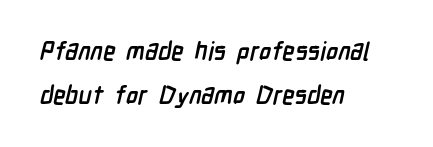
Check under the words: just untouched page. The passage shown is emphatically bold. The paragraph shown leans on its left margin. This rendering leaves character spacing at its baseline value.
